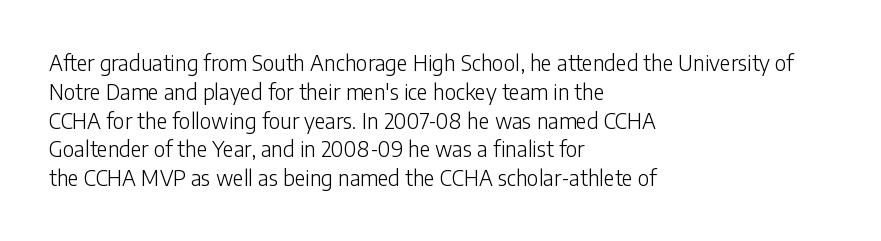
The image shows 21 px text type, upright; set left-aligned, normal line spacing (1.37x), normal letter spacing, not underlined.
